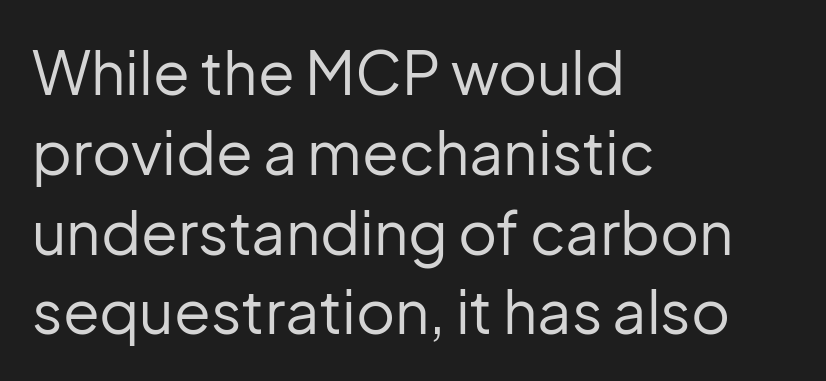
Look at the tracking — it's just the regular setting, nothing added. No extra ink here — the face is not bold. The axis of the letterforms is exactly vertical. The strip under each line holds only bare page. Line beginnings align vertically; line endings do not. Looks like regular typesetting: each glyph gets only the width it needs.
